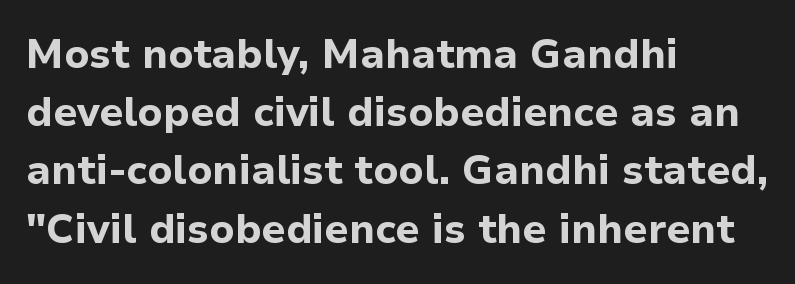
{"serif": "no", "italic": "no", "bold": "yes", "weight": "bold", "width": "normal", "stroke_contrast": "low", "x_height": "medium", "monospaced": "no", "underline": "no", "align": "left", "line_spacing": "normal", "line_spacing_ratio": 1.42, "letter_spacing": "normal", "letter_spacing_em": 0.0, "glyph_px": 41}
